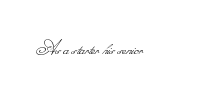
Q: Is the text bold? A: No.
Q: Is the text underlined? A: No.
Q: Is the spacing between letters normal or unusually wide? A: Normal.
